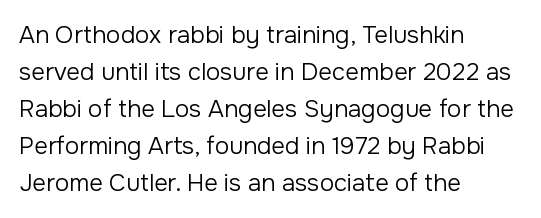
Q: Is the text bold? A: No.
Q: Is the text italic (slanted)? A: No, it is upright.
Q: Is the text underlined? A: No.
Q: How is the paragraph aligned? A: Left-aligned.
Q: Is the spacing between letters normal or unusually wide? A: Normal.
Q: Is the spacing between lines tight, normal or loose? A: Normal.
